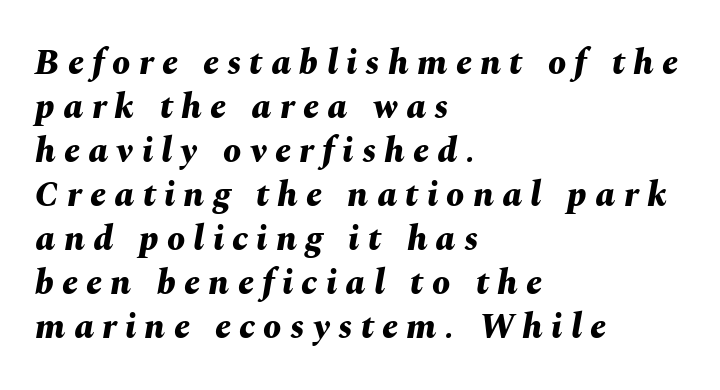
The image shows 36 px bold type, italic (leaning right); set left-aligned, line spacing 1.22x, unusually wide letter spacing (+0.23 em), not underlined; medium stroke contrast and a medium x-height.
